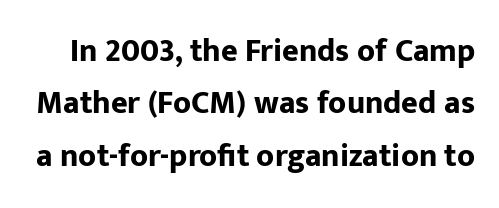
The passage shown stacks its lines at a standard gap. Nobody drew a line under any word here. Italic? Not at all — the glyphs are vertical. Are there feet on the stems? There aren't — it's a sans. Honestly, the letter spacing is just normal — you wouldn't notice it. This sample has the flowing, uneven cadence of proportional lettering.
